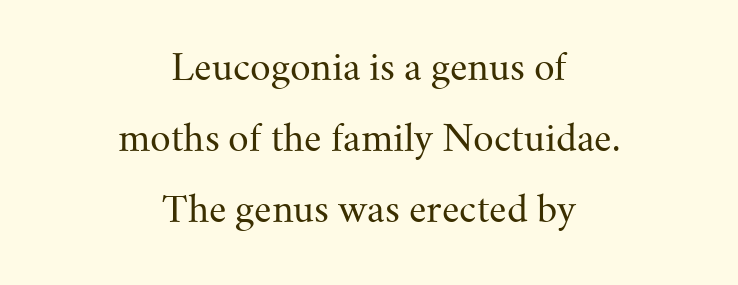
The image shows 36 px regular-weight serif type, upright; set centered, loose line spacing (1.97x), normal letter spacing, not underlined; medium stroke contrast and a small x-height.
